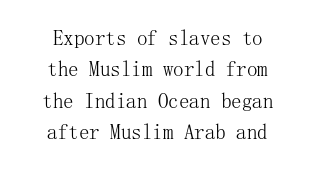
The image shows 21 px text type, upright; set centered, normal line spacing (1.49x), normal letter spacing, not underlined.
